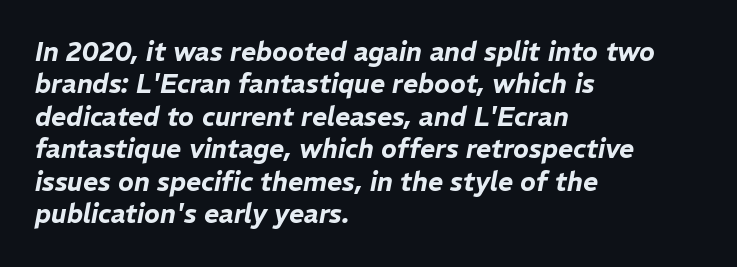
Q: Is the text italic (slanted)? A: Yes, it leans right by about 11 degrees.
Q: Is the text underlined? A: No.
Q: How is the paragraph aligned? A: Left-aligned.
Q: Is the spacing between letters normal or unusually wide? A: Normal.
Q: Is the spacing between lines tight, normal or loose? A: Normal.
